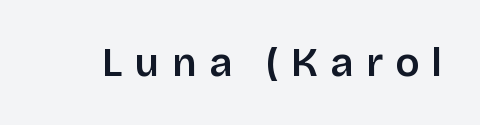
Q: Is the text bold? A: Semi-bold.
Q: Is the text italic (slanted)? A: No, it is upright.
Q: Is the typeface a serif or a sans-serif typeface? A: Sans-serif.
Q: Is the text underlined? A: No.
Q: Is the spacing between letters normal or unusually wide? A: Unusually wide.
Q: Width (condensed, normal, or wide)? A: Normal.
Q: Stroke contrast? A: Low.
Q: x-height? A: Large.
Q: Monospaced? A: No.
